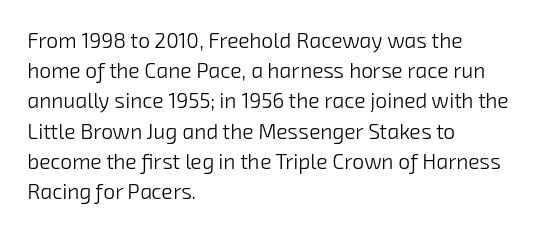
{"bold": "no", "underline": "no", "align": "left", "line_spacing": "normal", "line_spacing_ratio": 1.44, "letter_spacing": "normal", "letter_spacing_em": 0.0, "glyph_px": 21}
